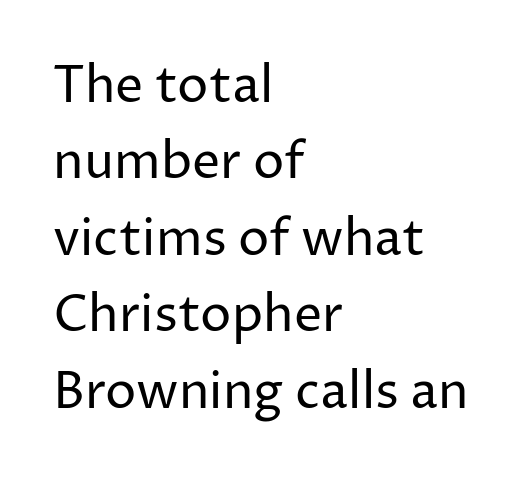
Check the space under the baseline: it is left empty. Here the designer chose a conventional face with non-uniform glyph widths. Observe the ordinary spacing: letters are neighbours, not strangers. The lettering holds an erect, upright posture throughout. Type style note: lacks serifs. Each new line begins a customary step beneath the previous one.
